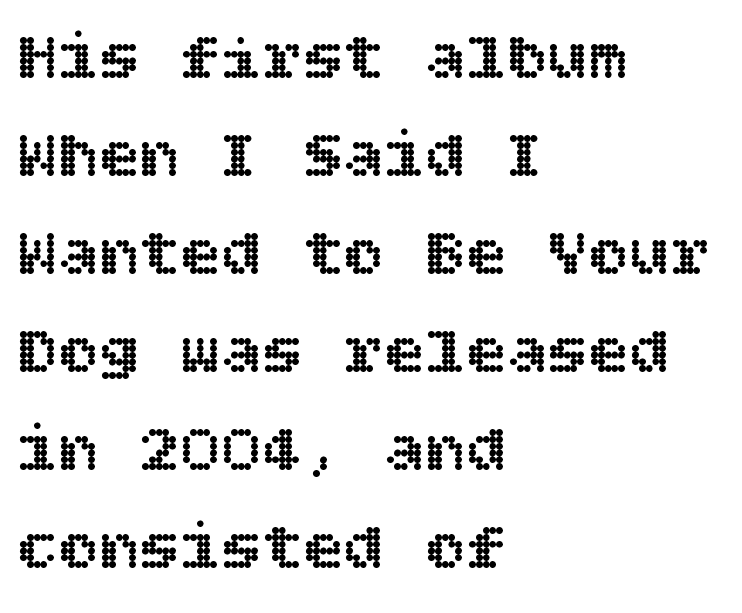
The image shows 68 px text type, upright; set left-aligned, normal line spacing (1.44x), normal letter spacing, not underlined; a large x-height.
